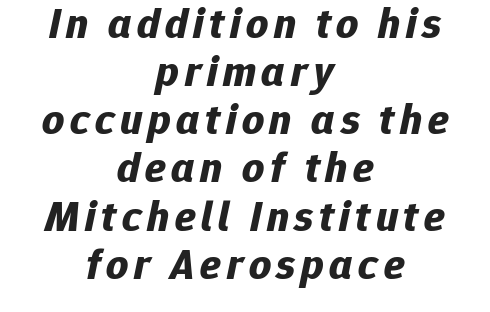
The passage shown is typed in a proportional face where columns would drift. Heavy-handed strokes throughout: this text is bold. The rendering uses a small line-height, squeezing the rows. Typeset on center — no edge is straight. The zone under the glyphs is completely vacant.
